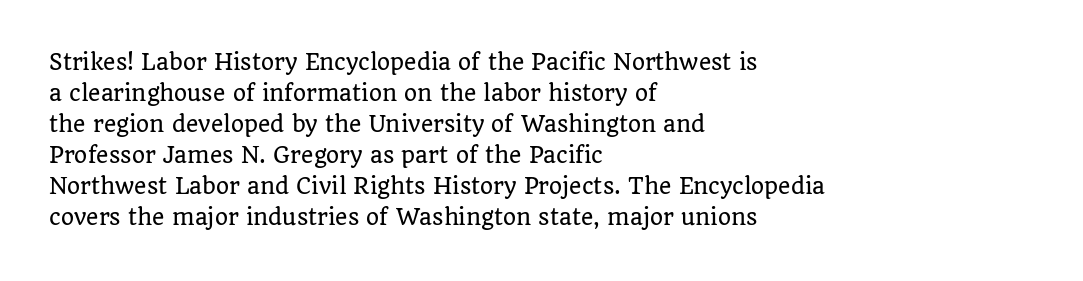
The image shows 21 px text type, upright; set left-aligned, normal line spacing (1.48x), normal letter spacing, not underlined.
